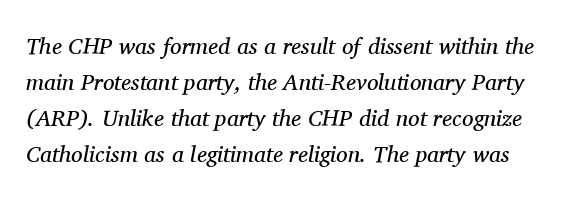
{"italic": "yes", "lean": "right", "slant_degrees": 11, "bold": "no", "underline": "no", "line_spacing": "normal", "line_spacing_ratio": 1.57, "letter_spacing": "normal", "letter_spacing_em": 0.0, "glyph_px": 23}
